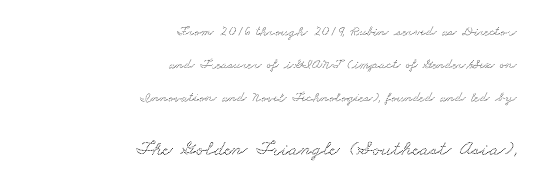
The image shows 21 px text type; set right-aligned, loose line spacing (2.34x), normal letter spacing, not underlined; the second (bottom) block is 1.5x larger.
